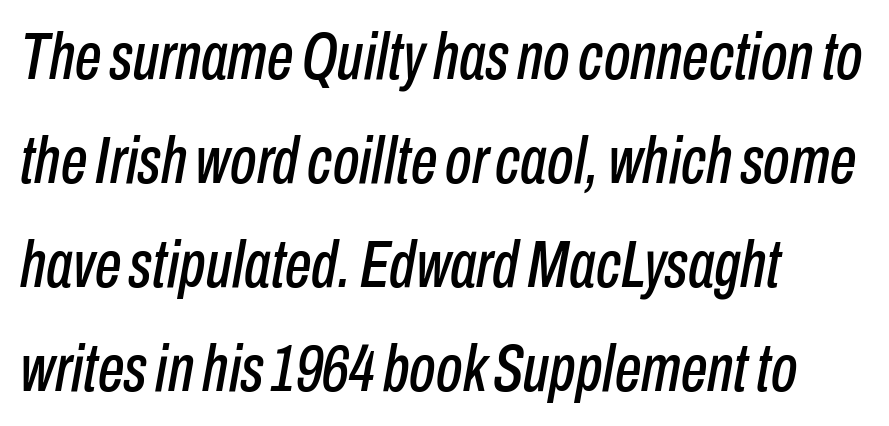
Q: Is the text italic (slanted)? A: Yes, it leans right by about 10 degrees.
Q: Is the text underlined? A: No.
Q: How is the paragraph aligned? A: Left-aligned.
Q: Is the spacing between letters normal or unusually wide? A: Normal.
Q: Is the spacing between lines tight, normal or loose? A: Normal.
Q: Width (condensed, normal, or wide)? A: Condensed.
Q: Stroke contrast? A: Low.
Q: x-height? A: Medium.
Q: Monospaced? A: No.
